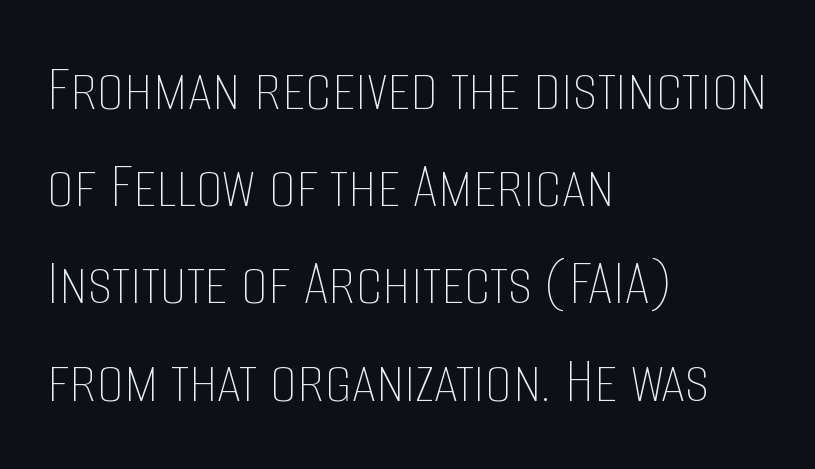
Q: Is the text bold? A: No.
Q: Is the text italic (slanted)? A: No, it is upright.
Q: Is the text underlined? A: No.
Q: How is the paragraph aligned? A: Left-aligned.
Q: Is the spacing between letters normal or unusually wide? A: Normal.
Q: Is the spacing between lines tight, normal or loose? A: Normal.
Q: Width (condensed, normal, or wide)? A: Condensed.
Q: Stroke contrast? A: Low.
Q: x-height? A: Large.
Q: Monospaced? A: No.
